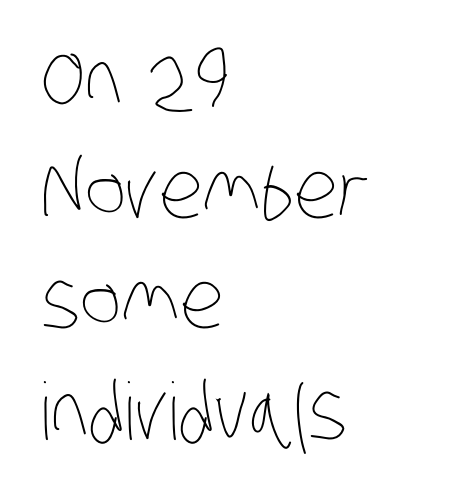
Default kerning and tracking; the words read as compact shapes. Spacing verdict: proportional, widths tailored to each character. Any mark beneath the type? The region is blank. No letter is thick-stroked: the sample isn't bold. Line starts are locked; line ends wander.
